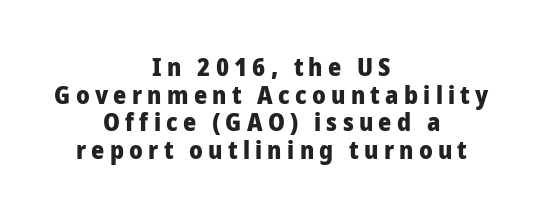
{"italic": "no", "bold": "yes", "underline": "no", "align": "center", "line_spacing": "tight", "line_spacing_ratio": 1.11, "letter_spacing": "wide", "letter_spacing_em": 0.21, "glyph_px": 25}
